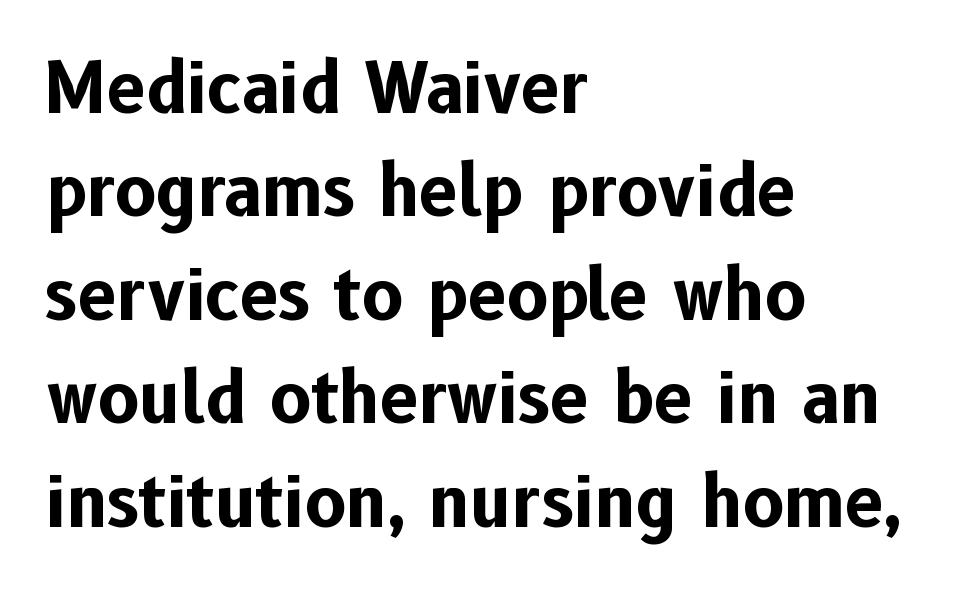
{"serif": "no", "italic": "no", "bold": "yes", "weight": "bold", "width": "normal", "stroke_contrast": "low", "x_height": "medium", "monospaced": "no", "underline": "no", "align": "left", "line_spacing": "normal", "line_spacing_ratio": 1.5, "letter_spacing": "normal", "letter_spacing_em": 0.0, "glyph_px": 69}
